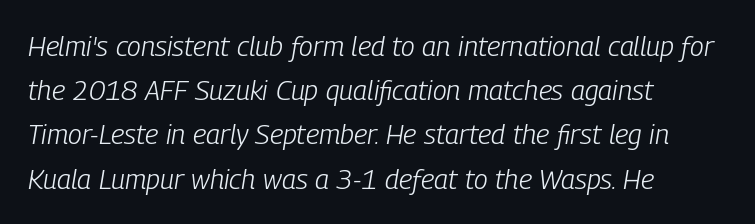
The image shows 28 px light, condensed type, italic (leaning right); set left-aligned, normal line spacing (1.58x), normal letter spacing, not underlined; low stroke contrast and a medium x-height.
